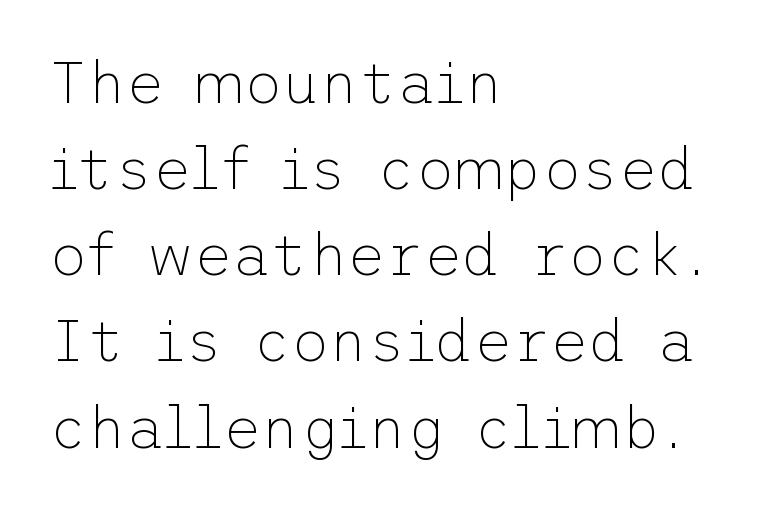
{"serif": "no", "italic": "no", "bold": "no", "weight": "thin", "width": "normal", "stroke_contrast": "low", "x_height": "medium", "underline": "no", "align": "left", "line_spacing": "normal", "line_spacing_ratio": 1.46, "letter_spacing": "normal", "letter_spacing_em": 0.0, "glyph_px": 59}
